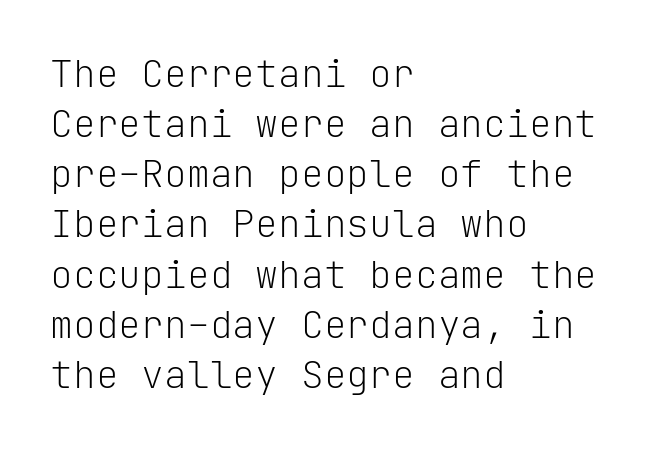
The image shows 38 px light sans-serif type, upright, monospaced; set left-aligned, normal line spacing (1.32x), normal letter spacing, not underlined; low stroke contrast and a medium x-height.
